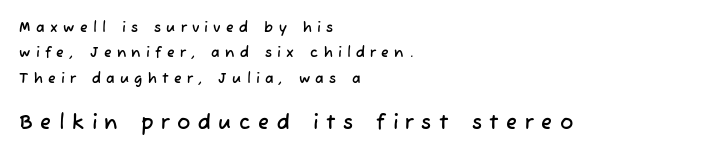
Q: Is the text underlined? A: No.
Q: How is the paragraph aligned? A: Left-aligned.
Q: Is the spacing between letters normal or unusually wide? A: Unusually wide.
Q: Which block of text is set in a larger size, the first (top) or the second (bottom)? A: The second (bottom) one.
